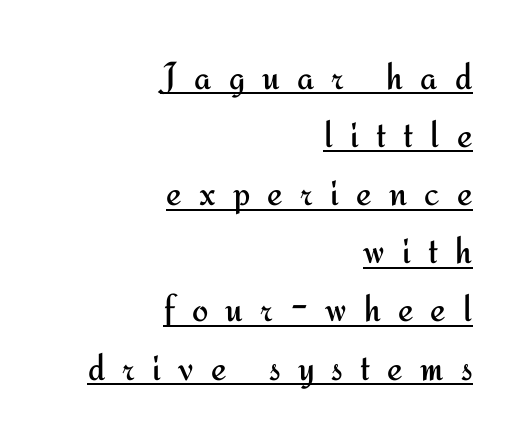
Every row of glyphs terminates at an identical x-position on the right. The rendering uses a moderate line-height, typical for paragraphs. The rendering uses the underline text-decoration. Is this a heavy cut? Hardly; it is regular or lighter.
